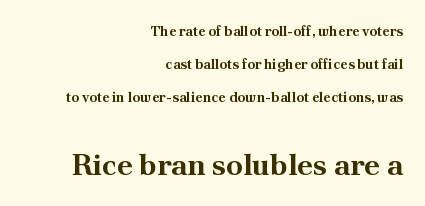
The image shows 30 px bold serif type, upright; set right-aligned, loose line spacing (2.35x), normal letter spacing, not underlined; the second (bottom) block is 2.14x larger; medium stroke contrast and a small x-height.
